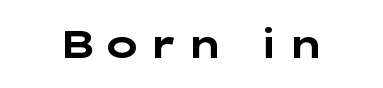
{"serif": "no", "italic": "no", "bold": "yes", "weight": "bold", "width": "wide", "stroke_contrast": "low", "x_height": "medium", "underline": "no", "glyph_px": 38}
